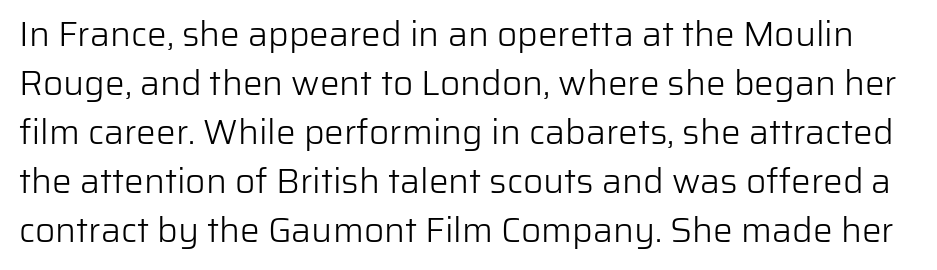
Bare-footed words on every line. Every stem runs plumb, perpendicular to the baseline. Tracking value appears to be zero — textbook default spacing. Is this a sans? Yes — the strokes have no serifs. The lines sit at an ordinary, default distance from one another.
